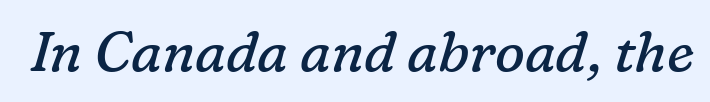
{"serif": "yes", "italic": "yes", "lean": "right", "slant_degrees": 16, "bold": "no", "weight": "regular", "width": "normal", "stroke_contrast": "low", "x_height": "medium", "monospaced": "no", "underline": "no", "letter_spacing": "normal", "letter_spacing_em": 0.0, "glyph_px": 56}
